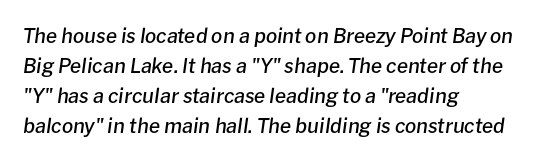
Has an underline been added? It has not. It's the slanting kind of type. Leading matches the norm, producing a regular column. Letter spacing: default. The lines are quadded left. Strokes here are thickened, but only to semibold level.
